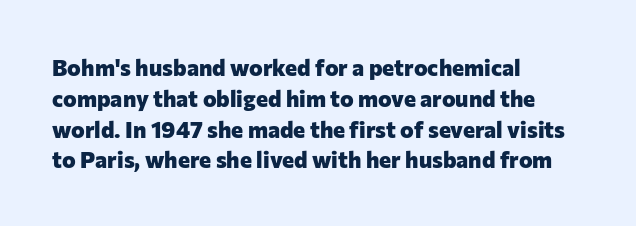
It's the straight-up-and-down kind of type. Descender tails drop into unmarked territory. Weight check: bold — yes, fully. Line beginnings align vertically; line endings do not.
